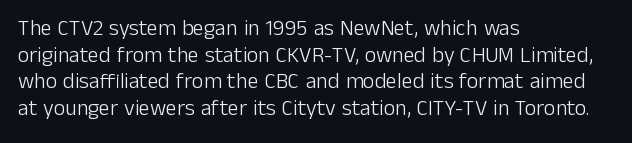
Q: Is the text bold? A: No.
Q: Is the text italic (slanted)? A: No, it is upright.
Q: Is the text underlined? A: No.
Q: How is the paragraph aligned? A: Left-aligned.
Q: Is the spacing between letters normal or unusually wide? A: Normal.
